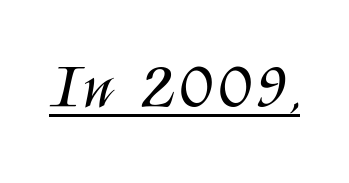
Q: Is the text bold? A: No.
Q: Is the text italic (slanted)? A: Yes.
Q: Is the typeface a serif or a sans-serif typeface? A: Sans-serif.
Q: Is the text underlined? A: Yes.
Q: Width (condensed, normal, or wide)? A: Condensed.
Q: Stroke contrast? A: Medium.
Q: x-height? A: Large.
Q: Monospaced? A: No.
